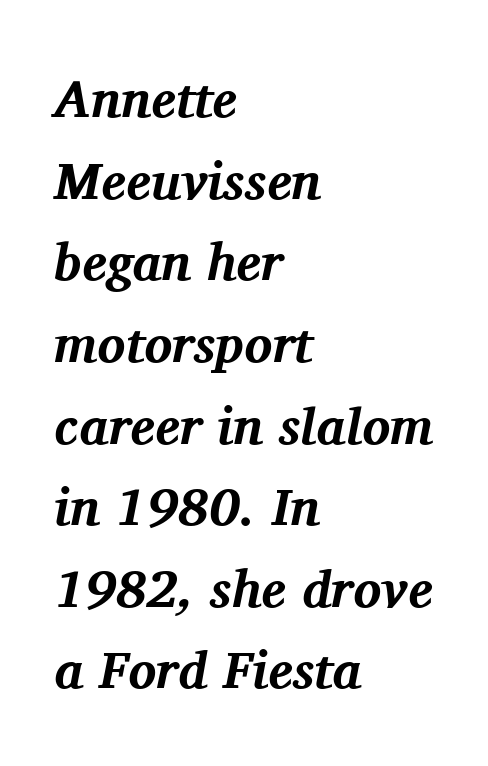
Q: Is the text bold? A: Yes.
Q: Is the text italic (slanted)? A: Yes, it leans right by about 11 degrees.
Q: Is the typeface a serif or a sans-serif typeface? A: Serif.
Q: Is the text underlined? A: No.
Q: How is the paragraph aligned? A: Left-aligned.
Q: Is the spacing between letters normal or unusually wide? A: Normal.
Q: Is the spacing between lines tight, normal or loose? A: Normal.
Q: Width (condensed, normal, or wide)? A: Normal.
Q: Stroke contrast? A: Medium.
Q: x-height? A: Medium.
Q: Monospaced? A: No.
